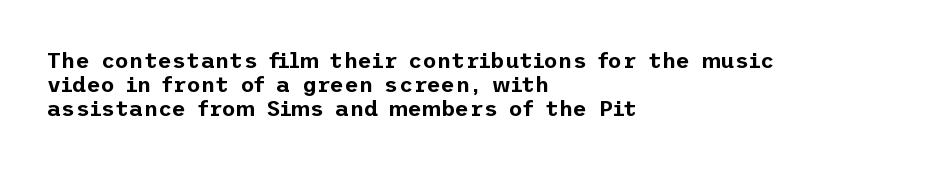
The image shows 22 px text type, upright; set left-aligned, tight line spacing (1.1x), normal letter spacing, not underlined.
